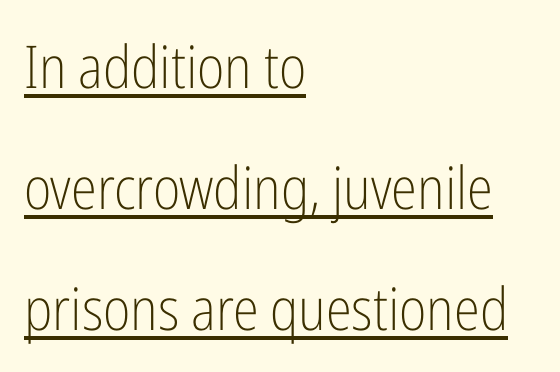
Q: Is the text bold? A: No.
Q: Is the text italic (slanted)? A: No, it is upright.
Q: Is the typeface a serif or a sans-serif typeface? A: Sans-serif.
Q: Is the text underlined? A: Yes.
Q: How is the paragraph aligned? A: Left-aligned.
Q: Is the spacing between letters normal or unusually wide? A: Normal.
Q: Is the spacing between lines tight, normal or loose? A: Loose.
Q: Width (condensed, normal, or wide)? A: Condensed.
Q: Stroke contrast? A: Low.
Q: x-height? A: Medium.
Q: Monospaced? A: No.
